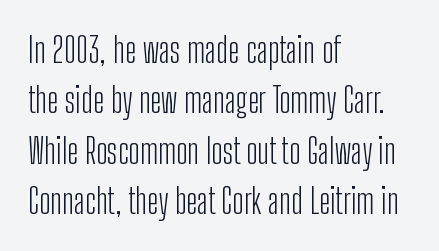
{"serif": "no", "italic": "no", "bold": "no", "weight": "light", "width": "condensed", "stroke_contrast": "low", "x_height": "medium", "monospaced": "no", "underline": "no", "align": "left", "line_spacing": "normal", "line_spacing_ratio": 1.44, "letter_spacing": "normal", "letter_spacing_em": 0.0, "glyph_px": 35}
